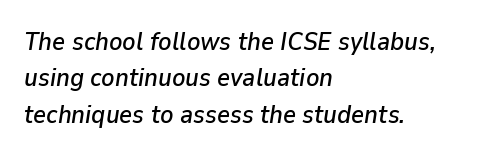
The glyphs look as if they've been sheared to an angle. The foot of each line stays bare and open. The designer left line spacing at the default. Look at the tracking — it's just the regular setting, nothing added. Casual observation: everything's shoved over to the left.
